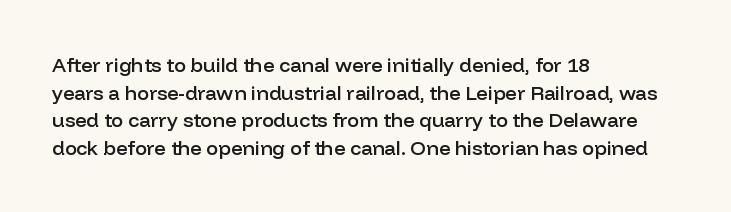
The rendering uses a moderate line-height, typical for paragraphs. Here the glyphs are tracked normally, forming tight word shapes. The lines are quadded left. Has an underline been added? It has not. The font is running at a semibold setting, under full bold.
